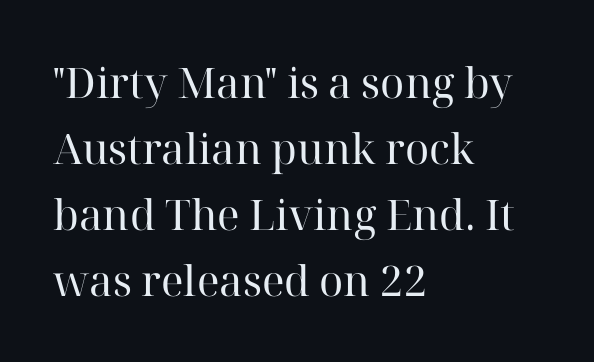
Type without underlining. A typesetter would call this proportional, since set widths differ per character. Observe the ordinary spacing: letters are neighbours, not strangers. The strokes carry an ordinary text weight at most. It's the straight-up-and-down kind of type.
